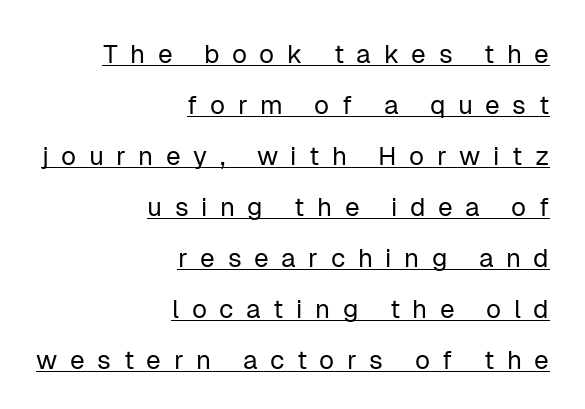
The image shows 26 px text type, upright; set right-aligned, loose line spacing (1.96x), unusually wide letter spacing (+0.48 em), underlined.
